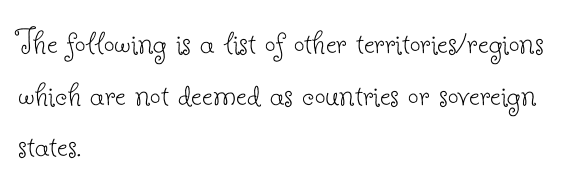
The image shows 38 px thin serif type, upright; set left-aligned, normal line spacing (1.36x), normal letter spacing, not underlined; low stroke contrast and a small x-height.
